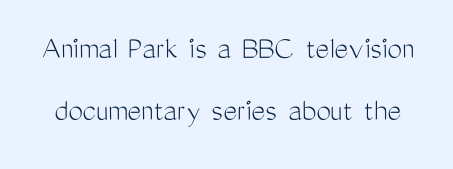
Q: Is the text bold? A: No.
Q: Is the text italic (slanted)? A: No, it is upright.
Q: Is the typeface a serif or a sans-serif typeface? A: Sans-serif.
Q: Is the text underlined? A: No.
Q: Is the spacing between letters normal or unusually wide? A: Normal.
Q: Width (condensed, normal, or wide)? A: Condensed.
Q: Stroke contrast? A: Medium.
Q: x-height? A: Medium.
Q: Monospaced? A: No.
